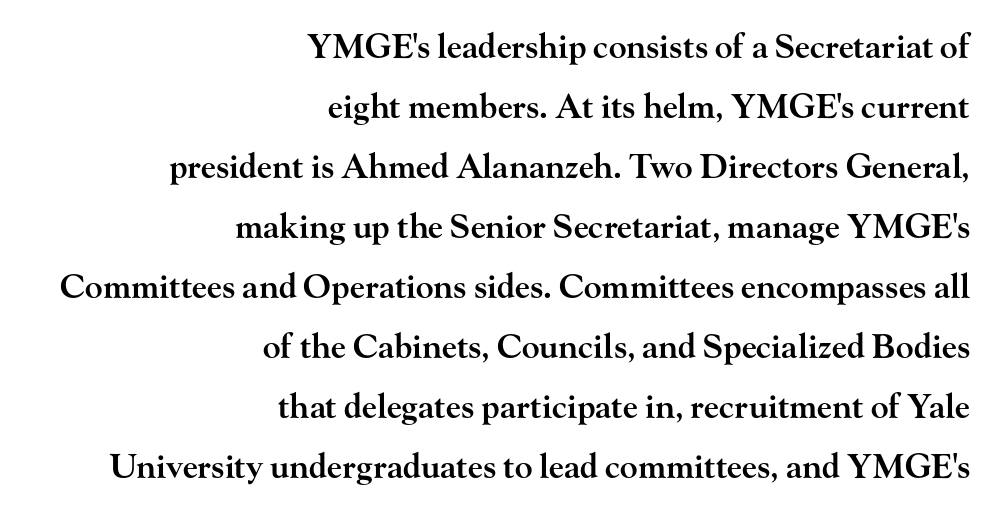
Q: Is the text bold? A: Semi-bold.
Q: Is the text italic (slanted)? A: No, it is upright.
Q: Is the typeface a serif or a sans-serif typeface? A: Serif.
Q: Is the text underlined? A: No.
Q: How is the paragraph aligned? A: Right-aligned.
Q: Is the spacing between letters normal or unusually wide? A: Normal.
Q: Width (condensed, normal, or wide)? A: Wide.
Q: Stroke contrast? A: High.
Q: x-height? A: Small.
Q: Monospaced? A: No.
